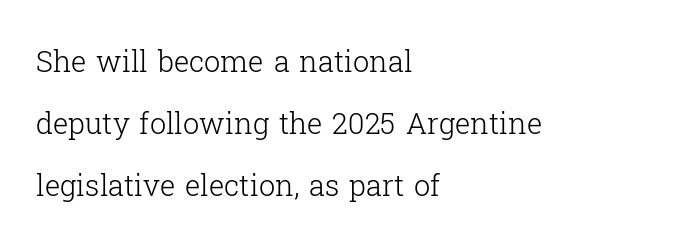
The image shows 29 px light serif type, upright; set left-aligned, loose line spacing (2.14x), normal letter spacing, not underlined; low stroke contrast and a medium x-height.
